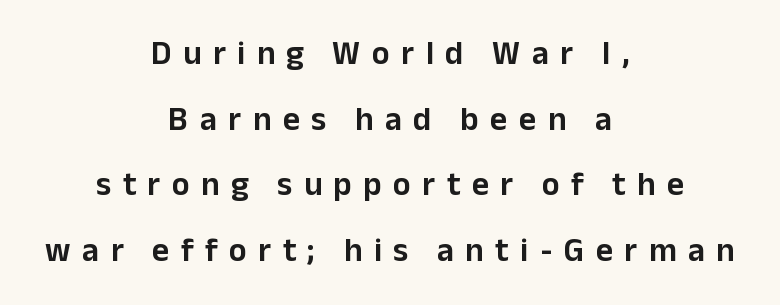
Q: Is the text italic (slanted)? A: No, it is upright.
Q: Is the typeface a serif or a sans-serif typeface? A: Sans-serif.
Q: Is the text underlined? A: No.
Q: How is the paragraph aligned? A: Centered.
Q: Is the spacing between letters normal or unusually wide? A: Unusually wide.
Q: Is the spacing between lines tight, normal or loose? A: Loose.
Q: Width (condensed, normal, or wide)? A: Normal.
Q: Stroke contrast? A: Low.
Q: x-height? A: Medium.
Q: Monospaced? A: No.
